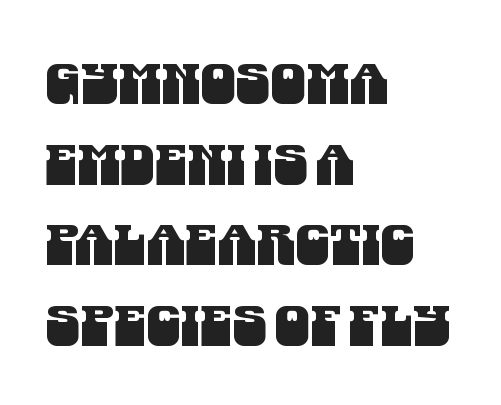
{"serif": "no", "width": "condensed", "stroke_contrast": "medium", "x_height": "large", "monospaced": "no", "underline": "no", "align": "left", "line_spacing": "normal", "line_spacing_ratio": 1.44, "letter_spacing": "normal", "letter_spacing_em": 0.0, "glyph_px": 56}
